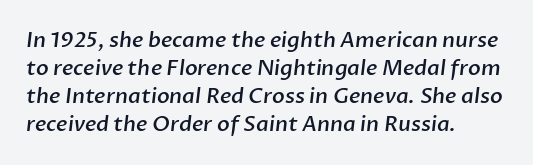
{"bold": "semi", "underline": "no", "align": "left", "line_spacing": "normal", "line_spacing_ratio": 1.33, "letter_spacing": "normal", "letter_spacing_em": 0.0, "glyph_px": 21}
